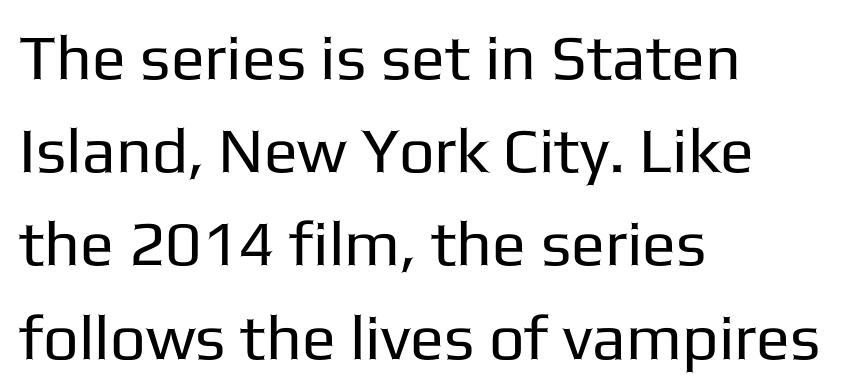
Clear beneath every line of the passage. Letter spacing: default. Short and long lines alike share a common starting point at left. Each letter's strokes conclude bluntly, with no projecting serifs.
